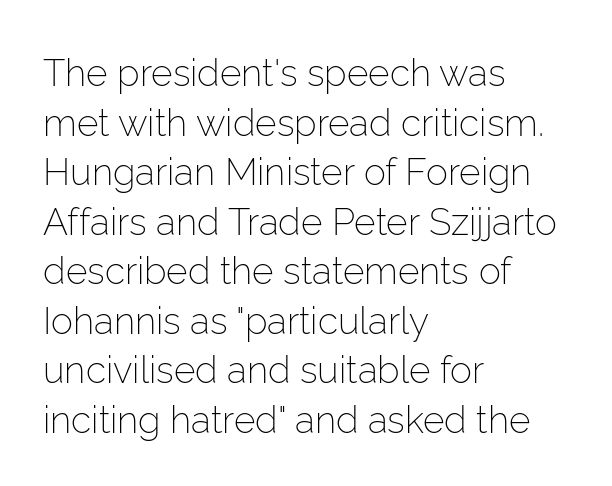
Serifs: no, the terminals of the letterforms are clean. If you drew a line through each stem, it would be perfectly vertical. Each line starts at the same left margin while the right side varies. Successive baselines arrive at the customary interval. The passage shown is typed in a proportional face where columns would drift. Between one letter and the next there's only the usual sliver of space.
